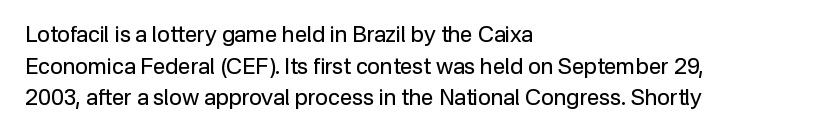
Ordinary non-slanted type is in use. Whoever set this chose a conventional vertical rhythm. Nothing unusual about the tracking: characters are spaced as the font intends. Every row of glyphs begins at an identical x-position on the left.
